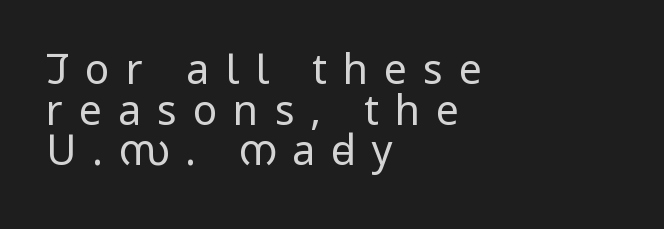
The image shows 41 px regular-weight, condensed sans-serif type, upright; set left-aligned, tight line spacing (0.99x), unusually wide letter spacing (+0.39 em), not underlined; low stroke contrast and a large x-height.
